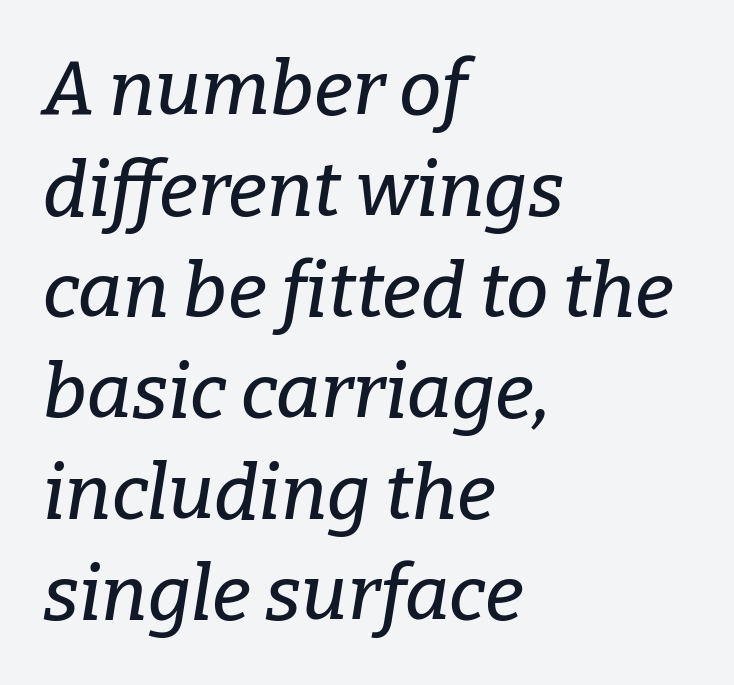
The image shows 76 px serif type, italic (leaning right); set left-aligned, normal line spacing (1.33x), normal letter spacing, not underlined; low stroke contrast and a medium x-height.
